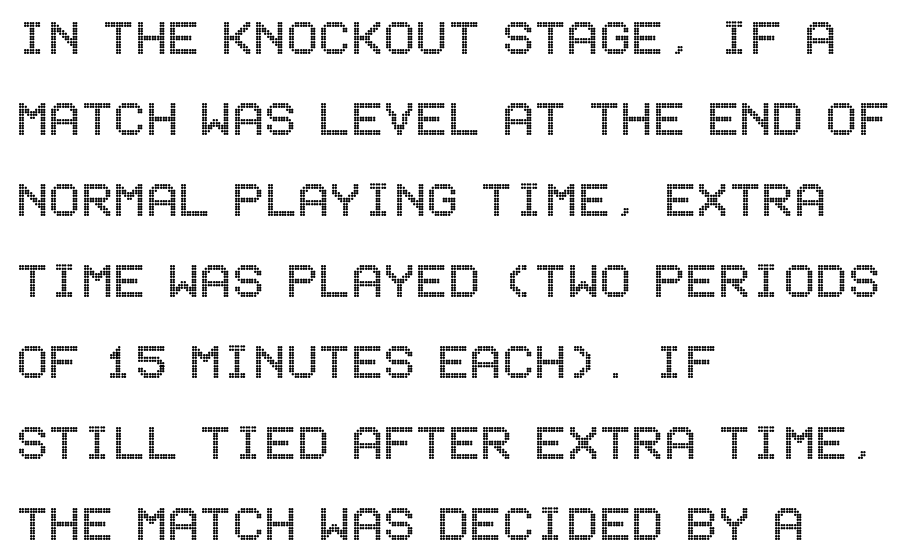
Q: Is the text italic (slanted)? A: No, it is upright.
Q: Is the text underlined? A: No.
Q: How is the paragraph aligned? A: Left-aligned.
Q: Is the spacing between letters normal or unusually wide? A: Normal.
Q: Is the spacing between lines tight, normal or loose? A: Normal.
Q: Width (condensed, normal, or wide)? A: Condensed.
Q: x-height? A: Large.
